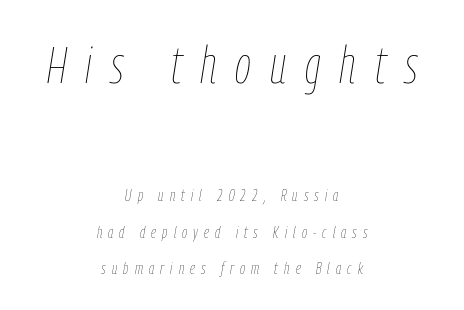
The lines are quadded center. Heft: none added — not bold. The leading is generous, giving the passage an open texture. The space beneath each line is pristine and unruled. These lines are rendered in a variable-pitch font. The emphasis by scale lands on block number one, above.
